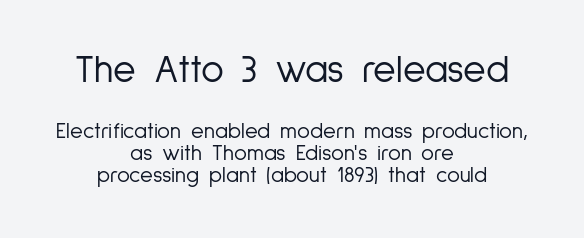
Note the varied advance widths — an 'i' is clearly narrower than an 'm'. Vertically, the passage feels compressed, each row crowding the next. The gaps between neighbouring characters are ordinary and unremarkable. Alignment: centered.
